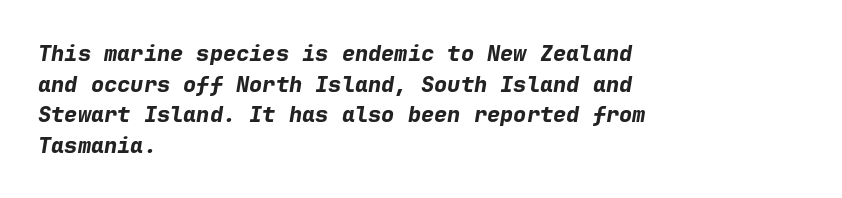
{"italic": "yes", "lean": "right", "slant_degrees": 9, "bold": "yes", "underline": "no", "align": "left", "line_spacing": "normal", "line_spacing_ratio": 1.39, "letter_spacing": "normal", "letter_spacing_em": 0.0, "glyph_px": 22}
